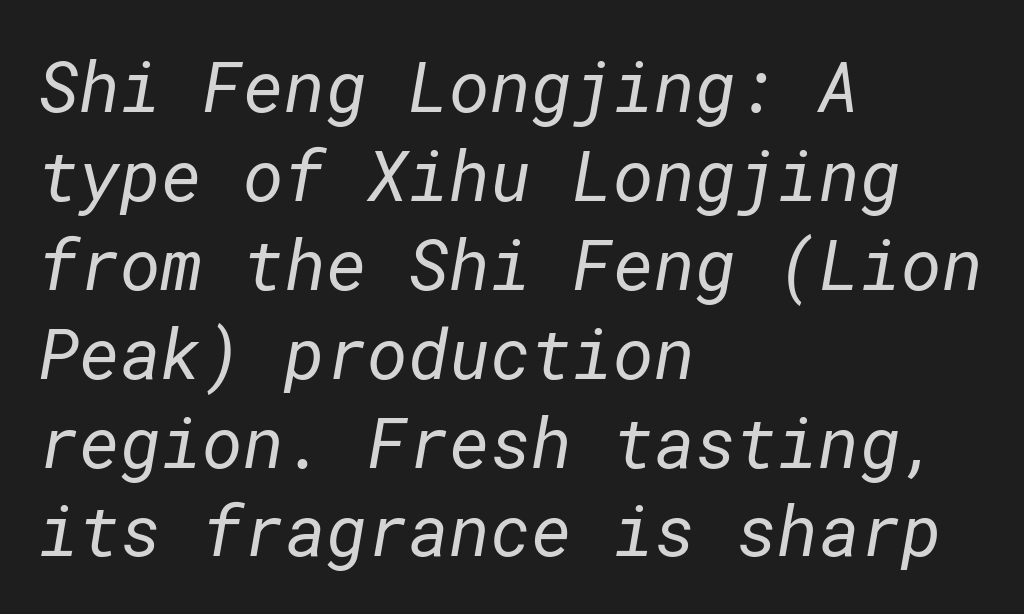
The image shows 70 px regular-weight sans-serif type; set left-aligned, normal line spacing (1.27x), normal letter spacing, not underlined; low stroke contrast and a medium x-height.
